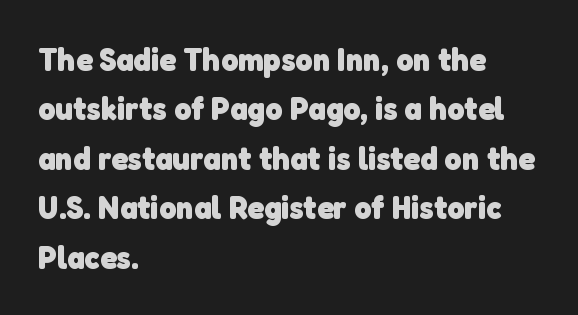
{"serif": "no", "bold": "yes", "weight": "heavy", "width": "normal", "stroke_contrast": "low", "x_height": "medium", "monospaced": "no", "underline": "no", "align": "left", "line_spacing": "normal", "line_spacing_ratio": 1.5, "letter_spacing": "normal", "letter_spacing_em": 0.0, "glyph_px": 33}
